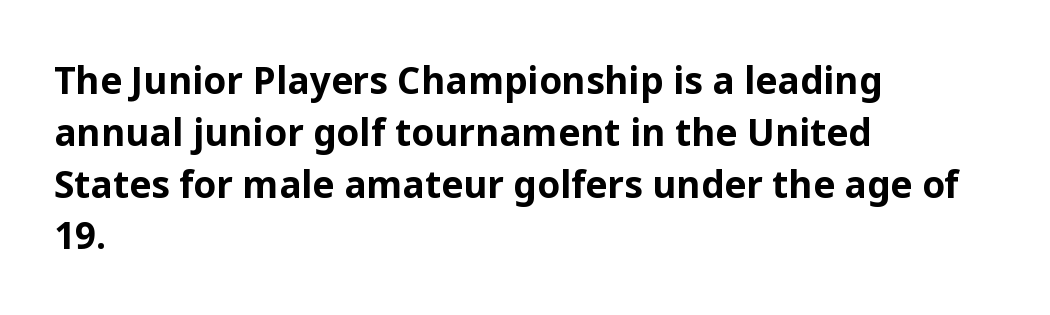
The image shows 37 px bold sans-serif type, upright; set left-aligned, normal line spacing (1.4x), normal letter spacing, not underlined; low stroke contrast and a medium x-height.
